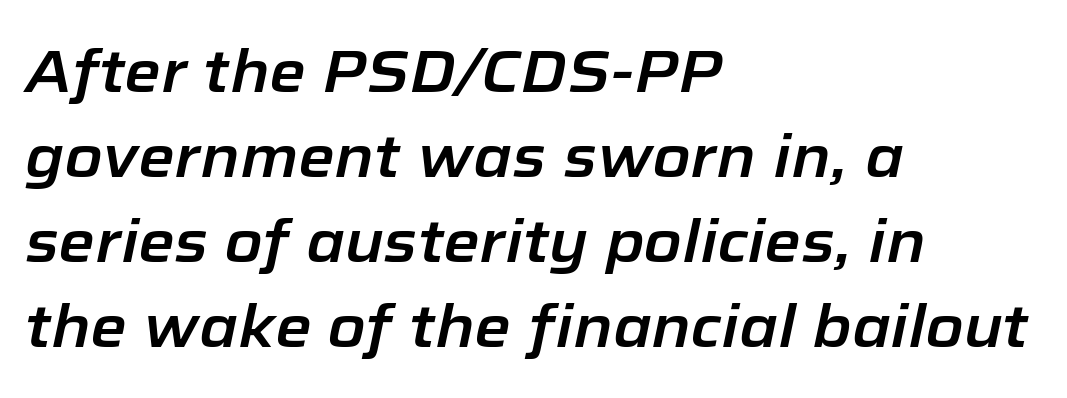
Observe the ordinary spacing: letters are neighbours, not strangers. In terms of posture, this sample is oblique. One glance says typical: line gaps are just what's usual. Compared with a centered layout, this one pins lines to the left instead. Spacing verdict: proportional, widths tailored to each character. Check under the words: just untouched page.
